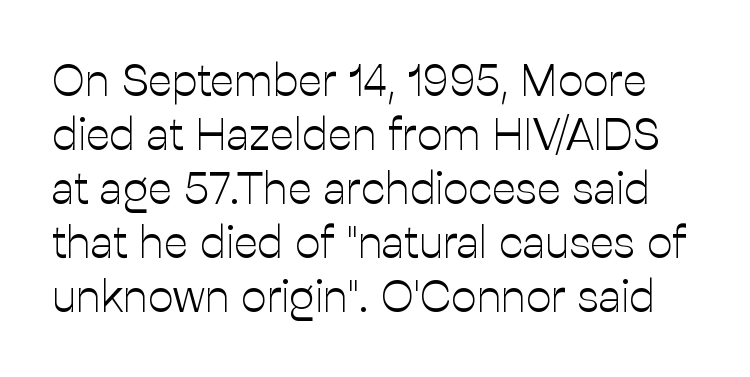
Q: Is the text bold? A: No.
Q: Is the text italic (slanted)? A: No, it is upright.
Q: Is the typeface a serif or a sans-serif typeface? A: Sans-serif.
Q: Is the text underlined? A: No.
Q: Is the spacing between letters normal or unusually wide? A: Normal.
Q: Width (condensed, normal, or wide)? A: Normal.
Q: Stroke contrast? A: Low.
Q: x-height? A: Medium.
Q: Monospaced? A: No.
